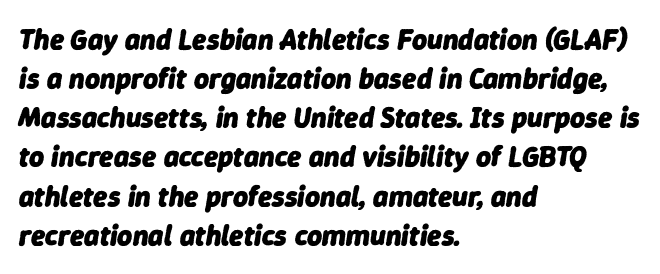
The image shows 29 px heavy type, italic (leaning right); set left-aligned, normal line spacing (1.35x), normal letter spacing, not underlined; low stroke contrast and a medium x-height.
